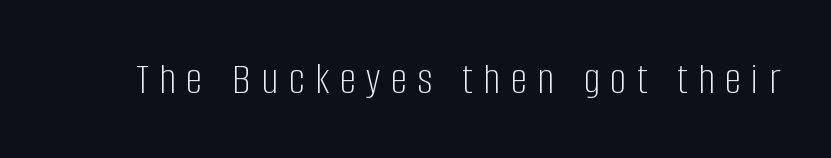
Each letter keeps its own natural width here, so spacing adapts to shape. Just letters on the line, the space beneath them empty. Each letter's strokes conclude bluntly, with no projecting serifs. Is this a heavy cut? Hardly; it is regular or lighter.
